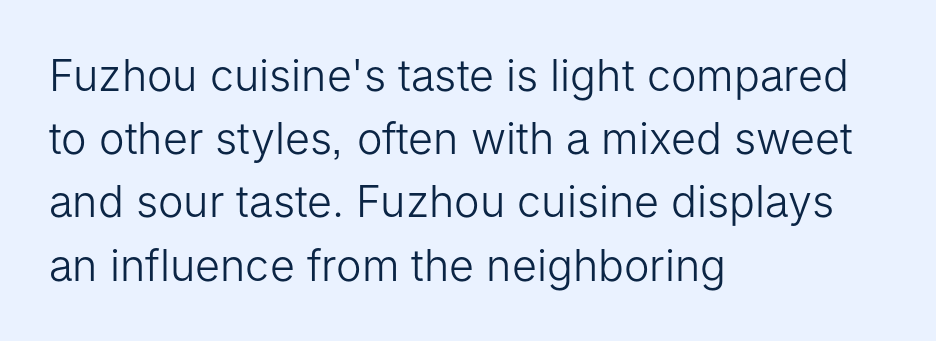
{"serif": "no", "italic": "no", "bold": "no", "weight": "light", "width": "normal", "stroke_contrast": "low", "x_height": "medium", "monospaced": "no", "underline": "no", "align": "left", "line_spacing": "normal", "line_spacing_ratio": 1.47, "letter_spacing": "normal", "letter_spacing_em": 0.0, "glyph_px": 43}
